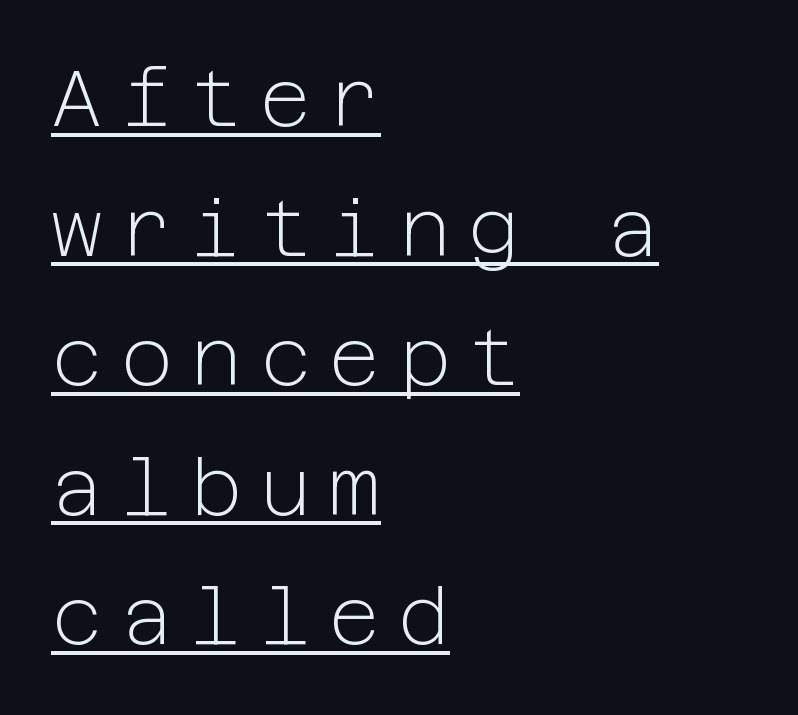
The image shows 79 px light sans-serif type, upright; set left-aligned, normal line spacing (1.64x), unusually wide letter spacing (+0.23 em), underlined; low stroke contrast and a medium x-height.
